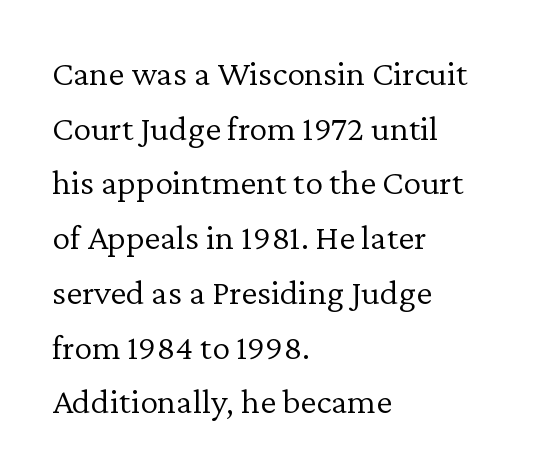
{"serif": "yes", "italic": "no", "bold": "no", "weight": "light", "width": "normal", "stroke_contrast": "low", "x_height": "medium", "monospaced": "no", "underline": "no", "align": "left", "line_spacing": "normal", "line_spacing_ratio": 1.52, "letter_spacing": "normal", "letter_spacing_em": 0.0, "glyph_px": 36}
